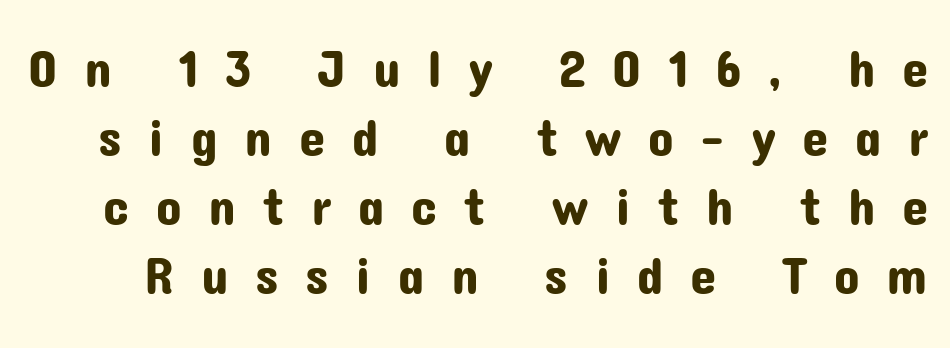
{"serif": "no", "italic": "no", "width": "normal", "stroke_contrast": "low", "x_height": "medium", "monospaced": "no", "underline": "no", "line_spacing": "normal", "line_spacing_ratio": 1.3, "letter_spacing": "wide", "letter_spacing_em": 0.5, "glyph_px": 53}
